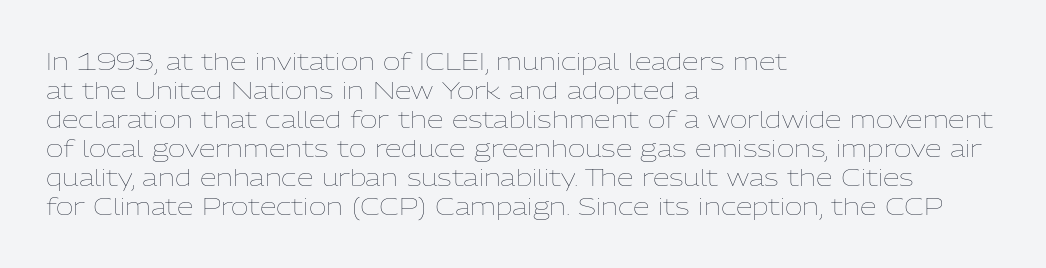
Q: Is the text bold? A: No.
Q: Is the text italic (slanted)? A: No, it is upright.
Q: Is the text underlined? A: No.
Q: How is the paragraph aligned? A: Left-aligned.
Q: Is the spacing between letters normal or unusually wide? A: Normal.
